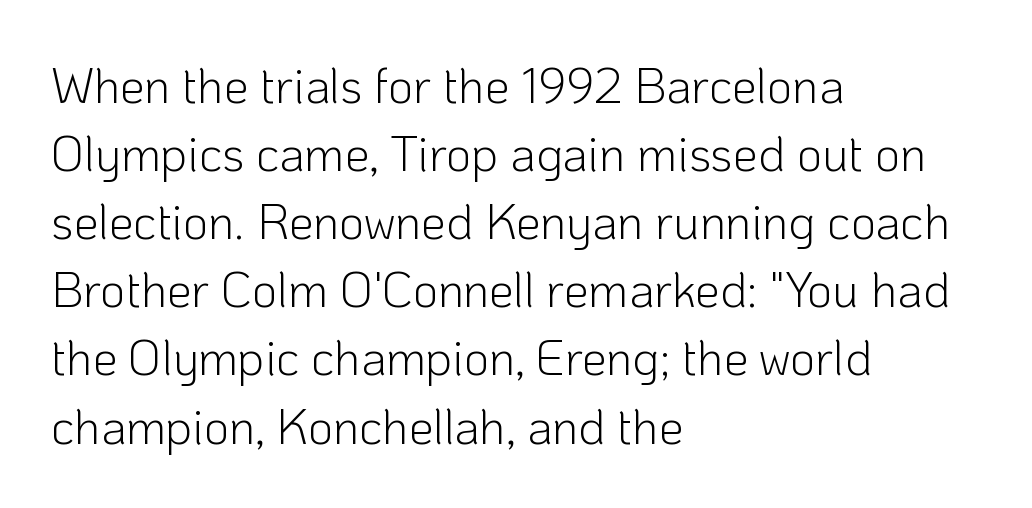
The image shows 49 px light sans-serif type, upright; set left-aligned, normal line spacing (1.39x), normal letter spacing, not underlined; low stroke contrast and a medium x-height.
